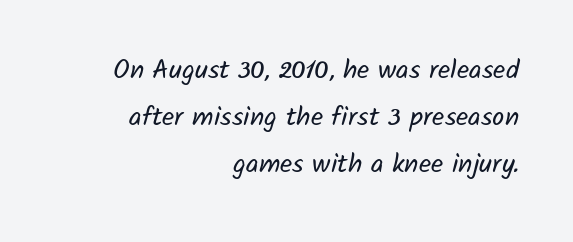
The image shows 27 px text type; set right-aligned, line spacing 1.75x, normal letter spacing, not underlined.
